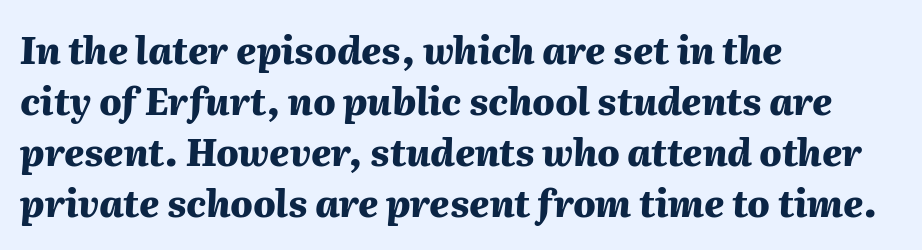
{"italic": "yes", "lean": "right", "slant_degrees": 2, "bold": "yes", "weight": "heavy", "width": "normal", "stroke_contrast": "medium", "x_height": "medium", "monospaced": "no", "underline": "no", "align": "left", "line_spacing": "normal", "line_spacing_ratio": 1.38, "letter_spacing": "normal", "letter_spacing_em": 0.0, "glyph_px": 37}
